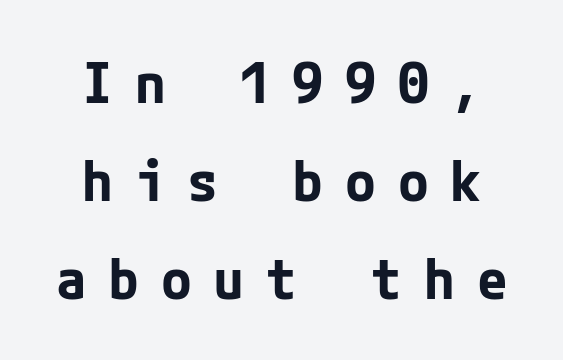
{"serif": "no", "italic": "no", "bold": "yes", "weight": "bold", "width": "normal", "stroke_contrast": "low", "x_height": "medium", "underline": "no", "line_spacing_ratio": 1.75, "letter_spacing": "wide", "letter_spacing_em": 0.39, "glyph_px": 56}
